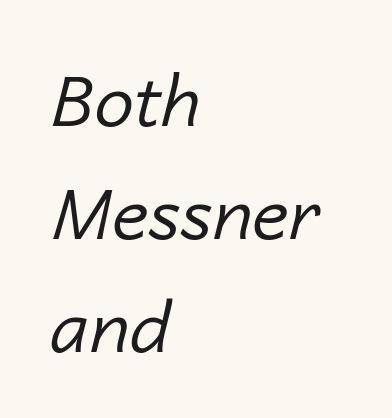
The zone under the glyphs is completely vacant. Quick note: interline space is typical. Each word holds together tightly as a unit, with standard inter-letter gaps. Quick note: italic. The ragged edge is on the right, which tells us the setting is flush left. Is this a fixed-width face? No — the glyphs have proportional, varying widths.
